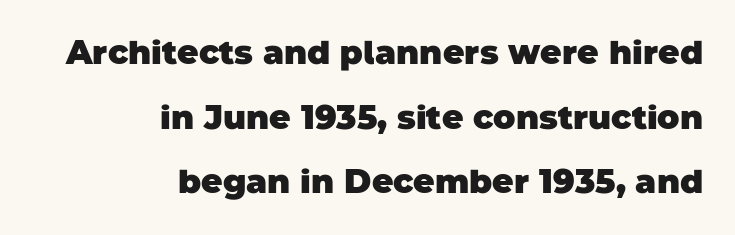
The image shows 33 px heavy sans-serif type; set right-aligned, loose line spacing (1.96x), normal letter spacing, not underlined; low stroke contrast and a large x-height.
